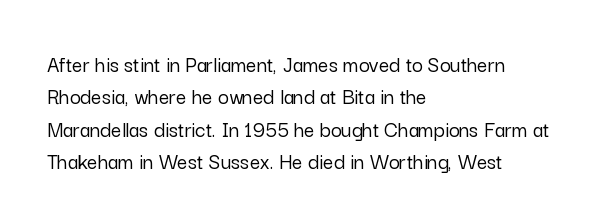
Rule under the text: the space is simply empty. Glyph-to-glyph distance matches everyday printed text. This block has exactly the height ordinary leading produces. Every character sits straight up, as roman type does. Teacher's note: observe the even left margin — that is flush-left alignment.
